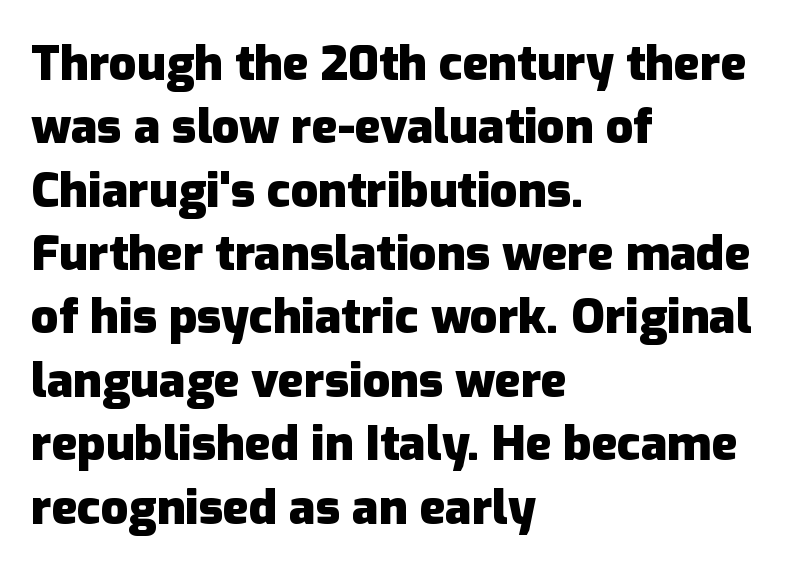
The image shows 48 px heavy sans-serif type, upright; set left-aligned, normal line spacing (1.32x), normal letter spacing, not underlined; low stroke contrast and a medium x-height.
